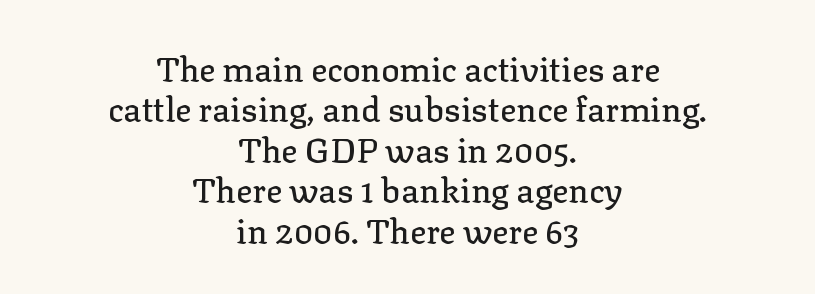
The image shows 34 px serif type, upright; set centered, line spacing 1.19x, normal letter spacing, not underlined; low stroke contrast and a medium x-height.
